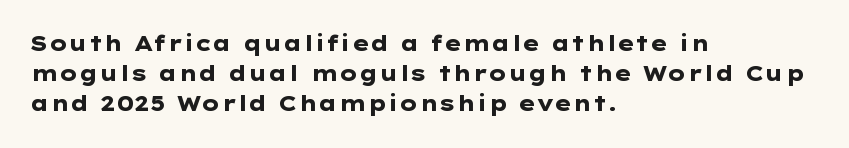
Q: Is the text bold? A: Yes.
Q: Is the text italic (slanted)? A: No, it is upright.
Q: Is the text underlined? A: No.
Q: How is the paragraph aligned? A: Left-aligned.
Q: Is the spacing between letters normal or unusually wide? A: Normal.
Q: Is the spacing between lines tight, normal or loose? A: Normal.
